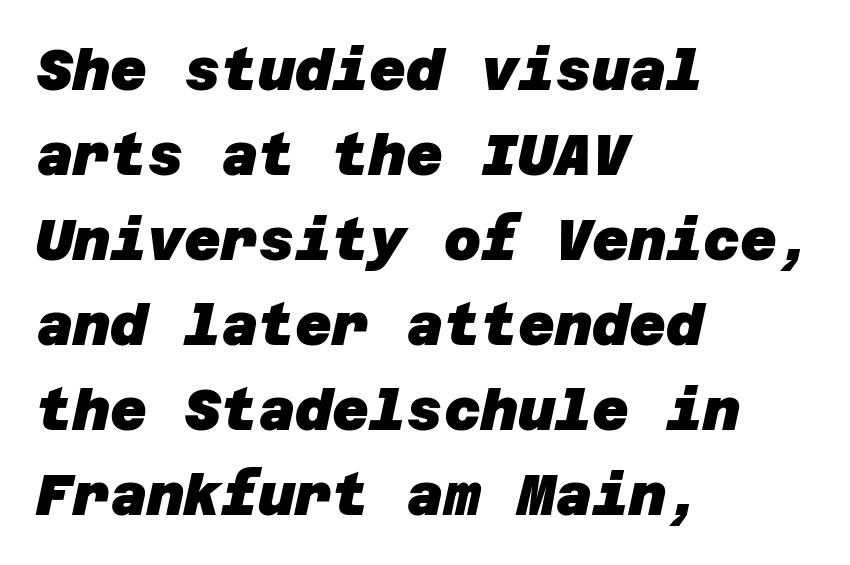
Check under the words: just untouched page. These words are printed bold, with thick strokes throughout. The rendering shows plain stroke endings on the letterforms — a sans-serif design. Tracking value appears to be zero — textbook default spacing.
